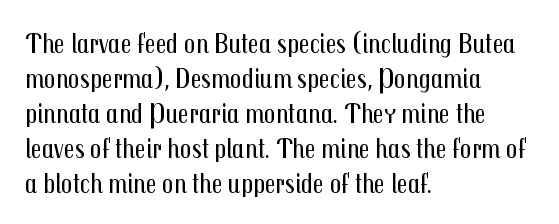
The letters sit at their default tracking, neither squeezed nor spread. This reads as an unemphasized weight, regular at the heaviest. The face used here is proportionally spaced, like ordinary book or web type. The rag falls on the right side of this text block. This sample keeps an unexceptional amount of space between lines. The type family on display is of the sans-serif kind.
